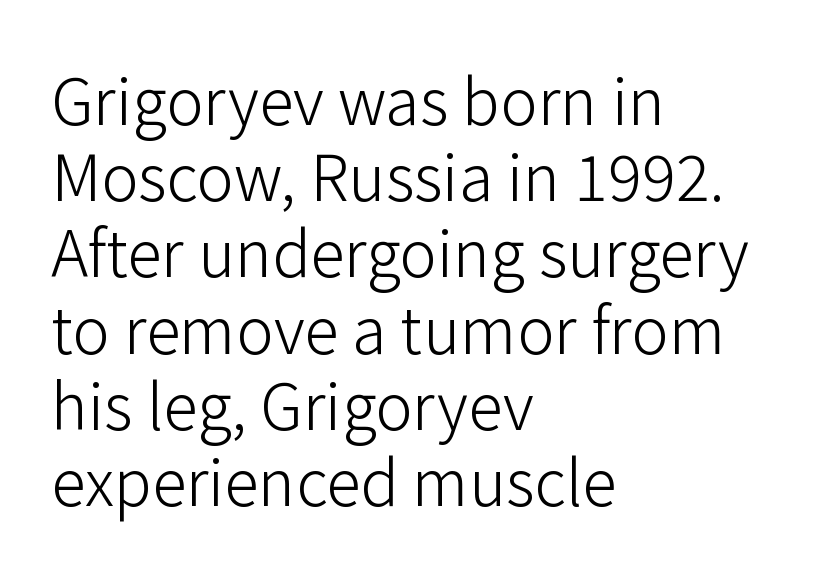
The image shows 63 px light sans-serif type, upright; set left-aligned, line spacing 1.21x, normal letter spacing, not underlined; low stroke contrast and a medium x-height.
